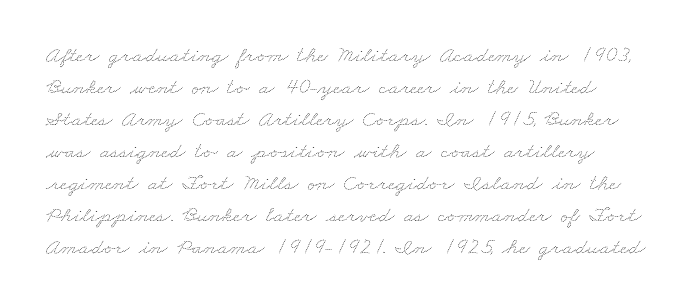
Bold? No — there's no thickening of the strokes. The space beneath each line is pristine and unruled. Standard letterfit; no display-style spreading of the glyphs. The space between consecutive lines is moderate.
